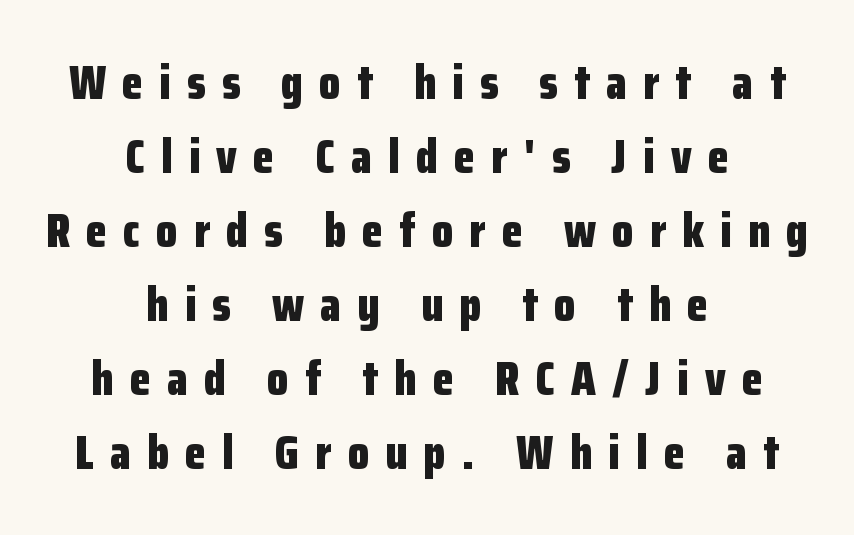
Q: Is the text bold? A: Yes.
Q: Is the text italic (slanted)? A: No, it is upright.
Q: Is the typeface a serif or a sans-serif typeface? A: Sans-serif.
Q: Is the text underlined? A: No.
Q: How is the paragraph aligned? A: Centered.
Q: Is the spacing between letters normal or unusually wide? A: Unusually wide.
Q: Is the spacing between lines tight, normal or loose? A: Normal.
Q: Width (condensed, normal, or wide)? A: Condensed.
Q: Stroke contrast? A: Low.
Q: x-height? A: Medium.
Q: Monospaced? A: No.
